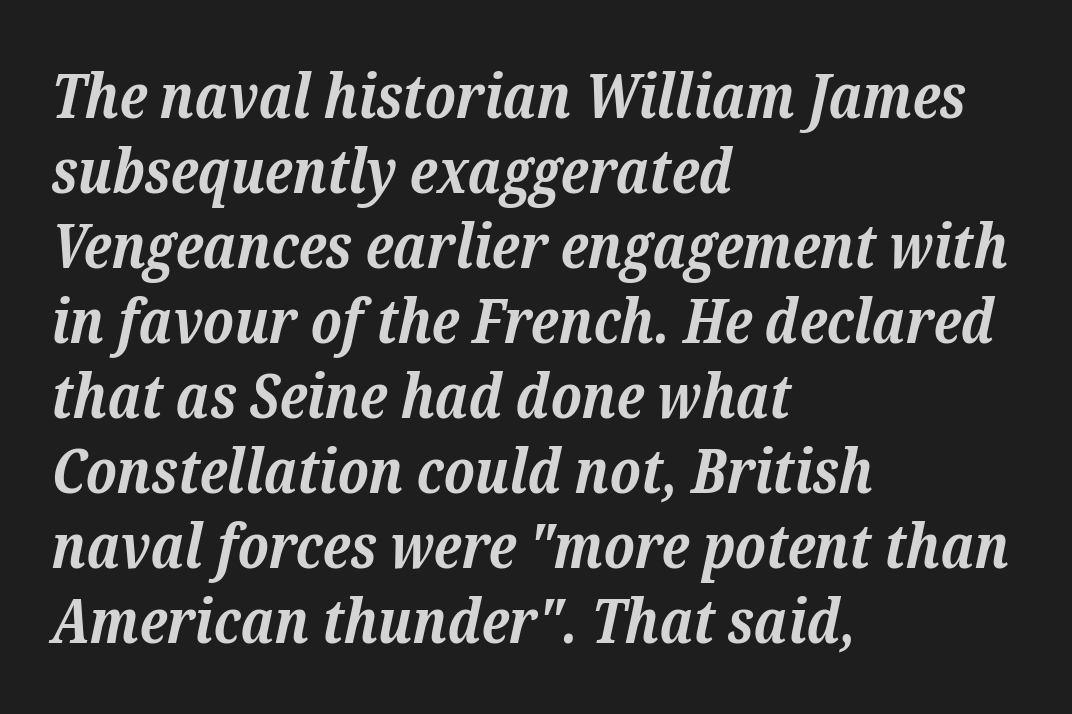
Q: Is the text bold? A: Yes.
Q: Is the text italic (slanted)? A: Yes, it leans right by about 12 degrees.
Q: Is the typeface a serif or a sans-serif typeface? A: Serif.
Q: Is the text underlined? A: No.
Q: How is the paragraph aligned? A: Left-aligned.
Q: Is the spacing between letters normal or unusually wide? A: Normal.
Q: Width (condensed, normal, or wide)? A: Normal.
Q: Stroke contrast? A: Low.
Q: x-height? A: Medium.
Q: Monospaced? A: No.
